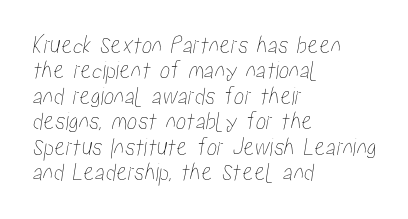
Q: Is the text underlined? A: No.
Q: How is the paragraph aligned? A: Left-aligned.
Q: Is the spacing between letters normal or unusually wide? A: Normal.
Q: Is the spacing between lines tight, normal or loose? A: Tight.
